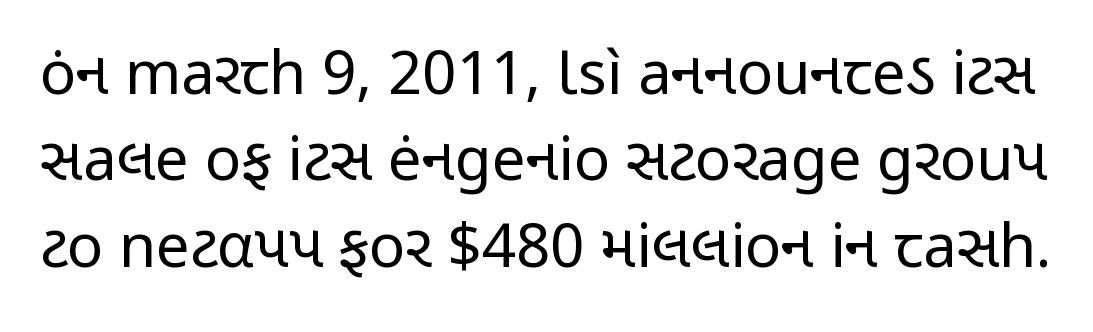
{"serif": "no", "italic": "no", "bold": "no", "weight": "regular", "width": "condensed", "stroke_contrast": "low", "x_height": "medium", "monospaced": "no", "underline": "no", "line_spacing": "normal", "line_spacing_ratio": 1.44, "letter_spacing": "normal", "letter_spacing_em": 0.0, "glyph_px": 60}
